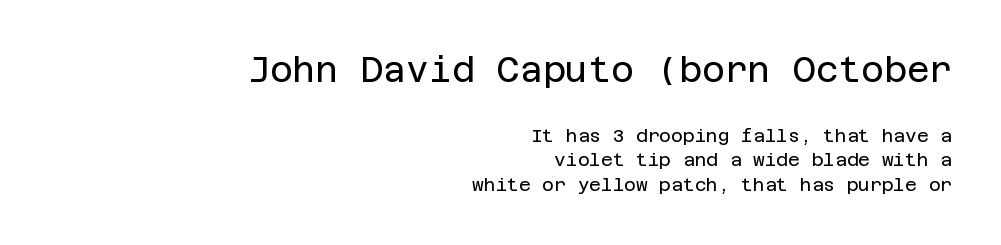
The image shows 35 px regular-weight sans-serif type, upright; set right-aligned, normal line spacing (1.36x), normal letter spacing, not underlined; the first (top) block is 1.94x larger; low stroke contrast and a large x-height.
